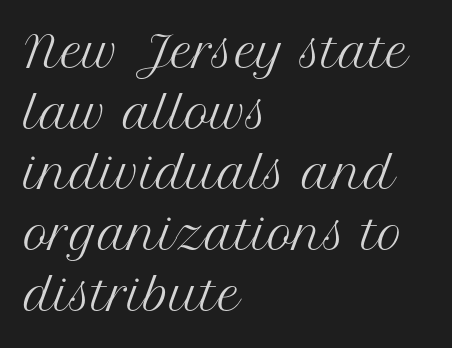
The image shows 43 px regular-weight serif type; set left-aligned, normal line spacing (1.41x), normal letter spacing, not underlined; medium stroke contrast and a medium x-height.
